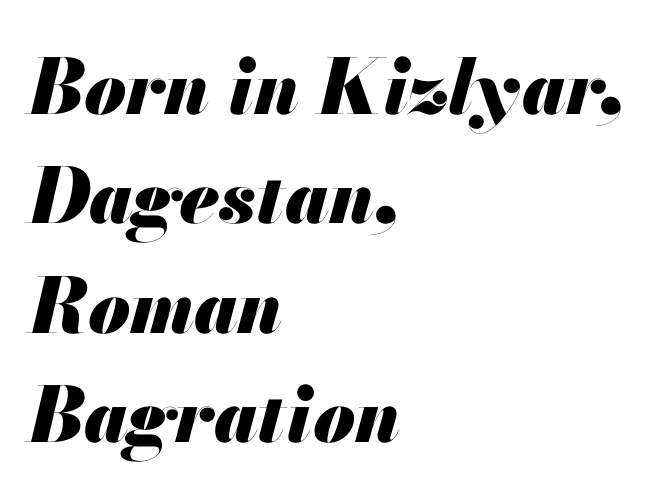
Italic? Definitely — the glyphs are oblique. Line starts are locked; line ends wander. Bare-footed words on every line. A typesetter would call this proportional, since set widths differ per character. Strokes here are thick enough to call this a true bold. Line spacing here is normal.
